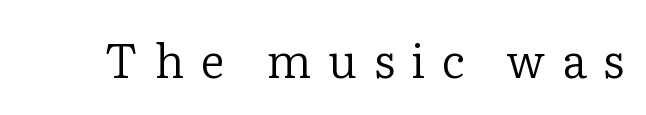
The gaps between neighbouring characters are conspicuously large. Posture: straight, roman, zero tilt. Honestly, there is no underline to notice here at all. Typographically, this falls in the serif category. The strokes carry an ordinary text weight at most.
